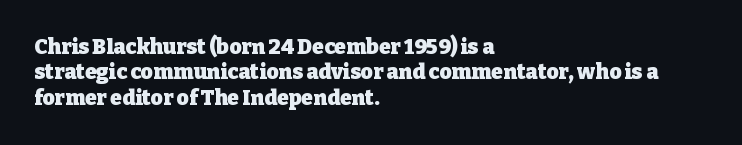
The image shows 21 px bold type, upright; set left-aligned, line spacing 1.21x, normal letter spacing, not underlined.
